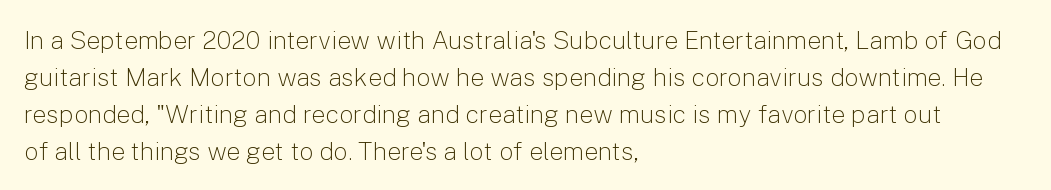
Q: Is the text bold? A: No.
Q: Is the text italic (slanted)? A: No, it is upright.
Q: Is the text underlined? A: No.
Q: How is the paragraph aligned? A: Left-aligned.
Q: Is the spacing between letters normal or unusually wide? A: Normal.
Q: Is the spacing between lines tight, normal or loose? A: Normal.
